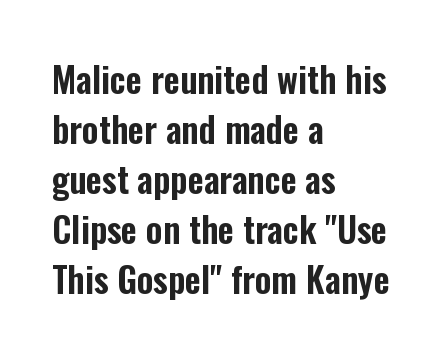
The image shows 35 px condensed sans-serif type, upright; set left-aligned, normal line spacing (1.43x), normal letter spacing, not underlined; low stroke contrast and a medium x-height.
